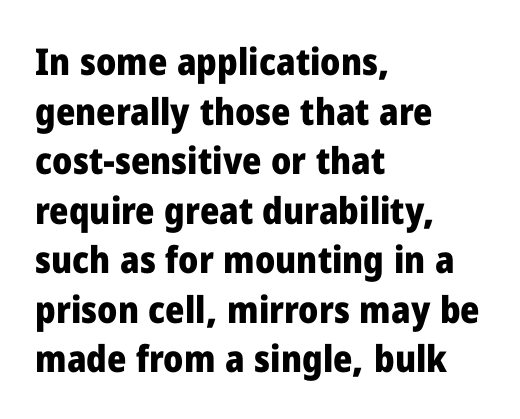
Between one letter and the next there's only the usual sliver of space. Normally led — the rows are evenly, conventionally spaced. The space beneath each line is pristine and unruled. This sample uses a sans-serif face. Here the designer chose a conventional face with non-uniform glyph widths.
